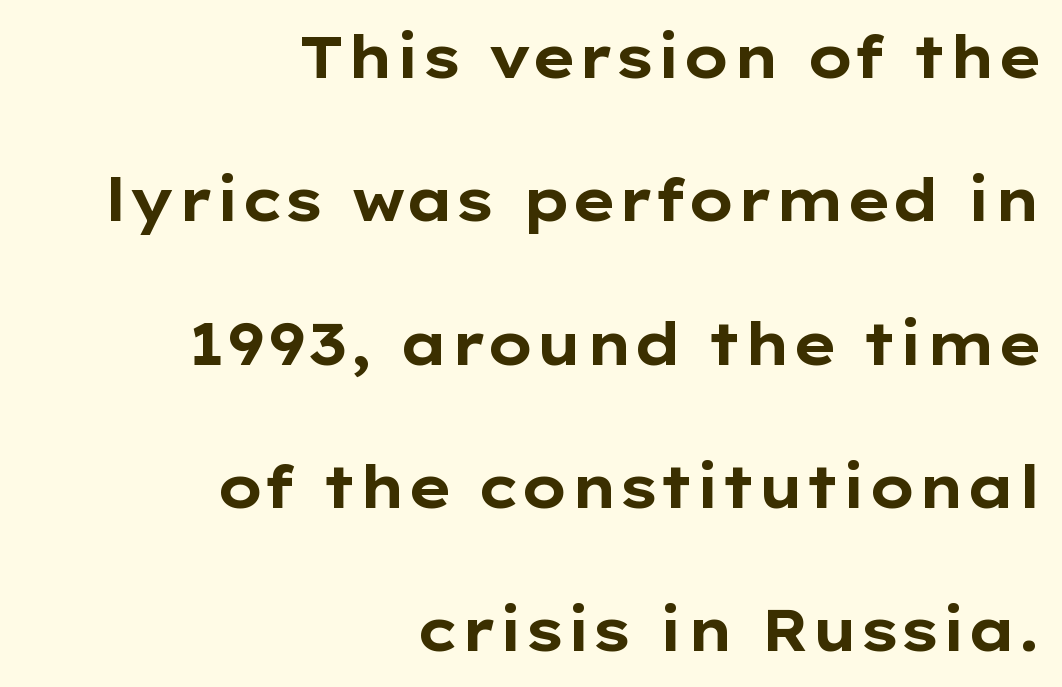
{"serif": "no", "italic": "no", "bold": "yes", "weight": "bold", "width": "wide", "stroke_contrast": "low", "x_height": "medium", "monospaced": "no", "underline": "no", "align": "right", "line_spacing": "loose", "line_spacing_ratio": 2.47, "letter_spacing": "normal", "letter_spacing_em": 0.0, "glyph_px": 58}
